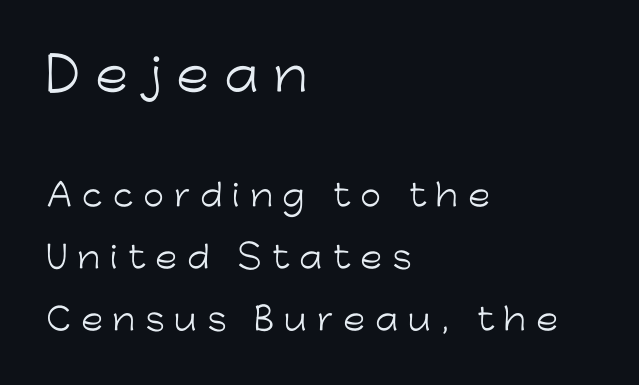
{"serif": "no", "italic": "no", "bold": "no", "weight": "light", "width": "normal", "stroke_contrast": "low", "x_height": "medium", "monospaced": "no", "underline": "no", "align": "left", "line_spacing": "loose", "line_spacing_ratio": 2.08, "letter_spacing": "wide", "letter_spacing_em": 0.33, "larger_block": "first", "size_ratio": 1.5, "glyph_px": 45}
